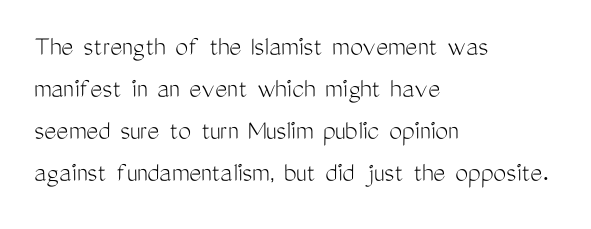
The image shows 29 px light, condensed sans-serif type, upright; set left-aligned, normal line spacing (1.45x), normal letter spacing, not underlined; medium stroke contrast and a medium x-height.
